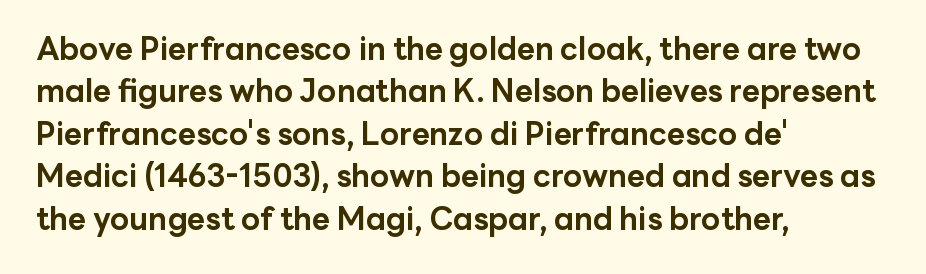
The image shows 31 px bold sans-serif type, upright; set left-aligned, normal line spacing (1.37x), normal letter spacing, not underlined; low stroke contrast and a medium x-height.
